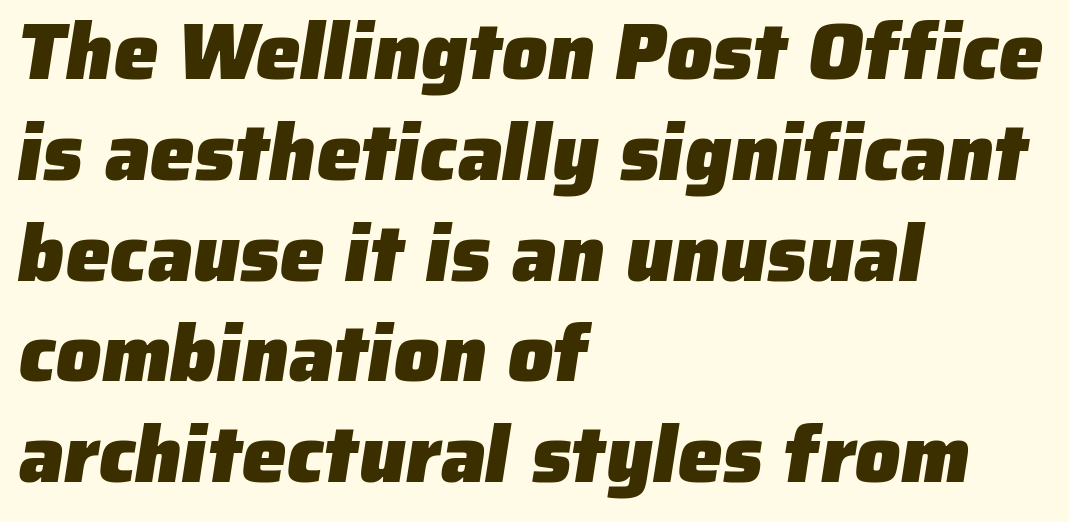
{"serif": "no", "bold": "yes", "weight": "heavy", "width": "normal", "stroke_contrast": "low", "x_height": "medium", "monospaced": "no", "underline": "no", "align": "left", "line_spacing": "normal", "line_spacing_ratio": 1.26, "letter_spacing": "normal", "letter_spacing_em": 0.0, "glyph_px": 80}
